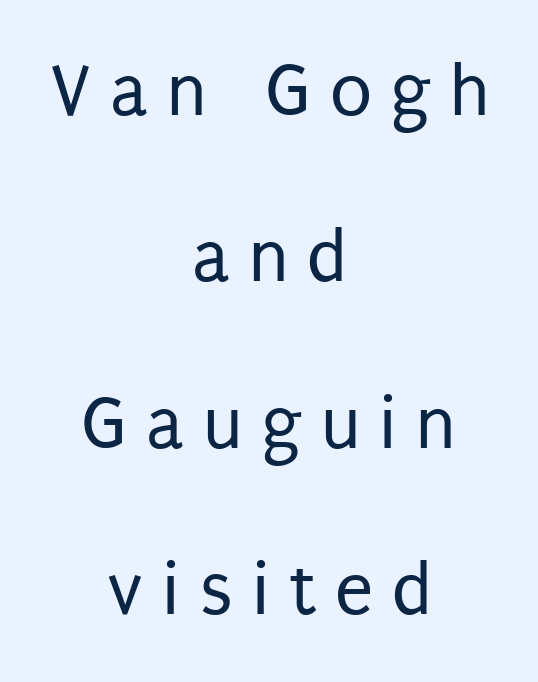
Q: Is the text bold? A: No.
Q: Is the text italic (slanted)? A: No, it is upright.
Q: Is the typeface a serif or a sans-serif typeface? A: Sans-serif.
Q: Is the text underlined? A: No.
Q: How is the paragraph aligned? A: Centered.
Q: Is the spacing between letters normal or unusually wide? A: Unusually wide.
Q: Is the spacing between lines tight, normal or loose? A: Loose.
Q: Width (condensed, normal, or wide)? A: Condensed.
Q: Stroke contrast? A: Low.
Q: x-height? A: Large.
Q: Monospaced? A: No.
